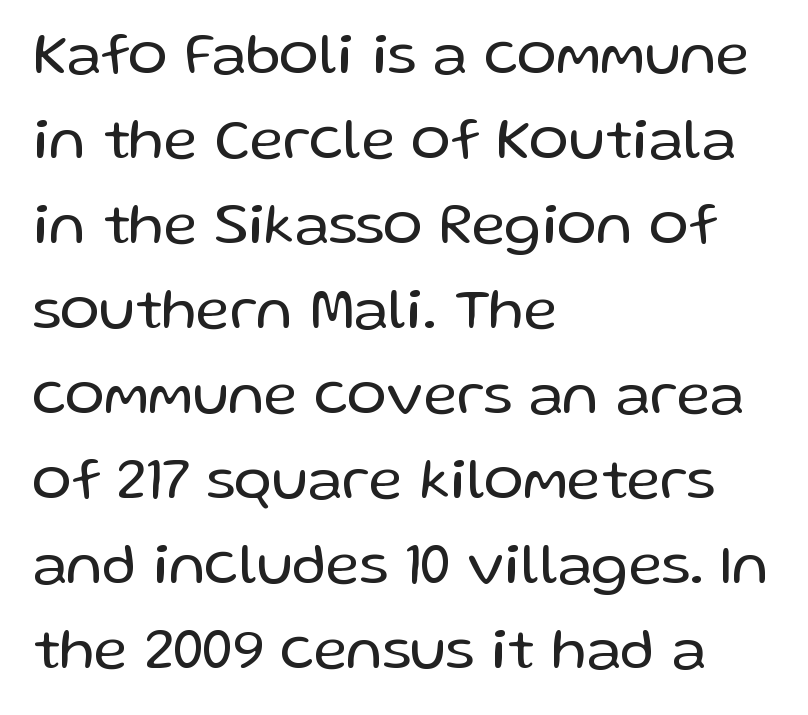
Q: Is the text bold? A: No.
Q: Is the text italic (slanted)? A: No, it is upright.
Q: Is the typeface a serif or a sans-serif typeface? A: Sans-serif.
Q: Is the text underlined? A: No.
Q: How is the paragraph aligned? A: Left-aligned.
Q: Is the spacing between letters normal or unusually wide? A: Normal.
Q: Is the spacing between lines tight, normal or loose? A: Normal.
Q: Width (condensed, normal, or wide)? A: Normal.
Q: Stroke contrast? A: Low.
Q: x-height? A: Medium.
Q: Monospaced? A: No.
